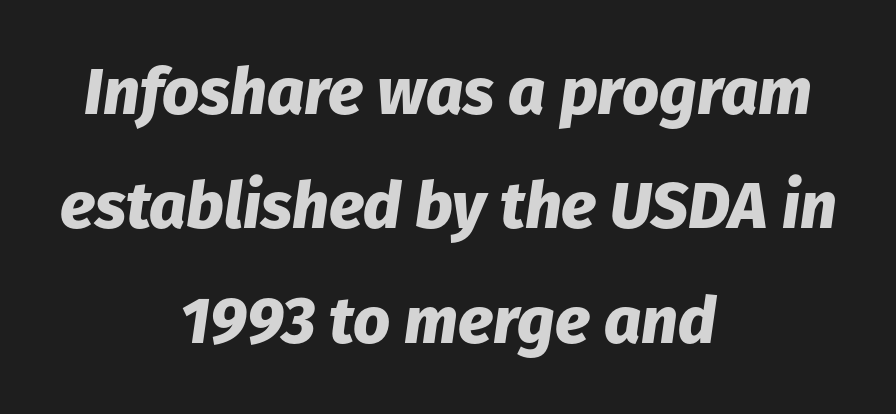
Q: Is the text bold? A: Yes.
Q: Is the text italic (slanted)? A: Yes, it leans right by about 8 degrees.
Q: Is the text underlined? A: No.
Q: How is the paragraph aligned? A: Centered.
Q: Is the spacing between letters normal or unusually wide? A: Normal.
Q: Width (condensed, normal, or wide)? A: Normal.
Q: Stroke contrast? A: Low.
Q: x-height? A: Medium.
Q: Monospaced? A: No.
